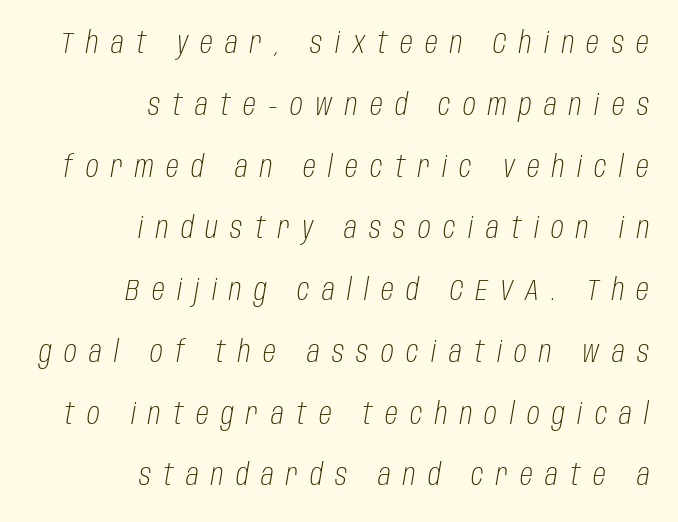
{"italic": "yes", "lean": "right", "slant_degrees": 10, "bold": "no", "weight": "light", "width": "condensed", "stroke_contrast": "low", "x_height": "large", "monospaced": "no", "underline": "no", "align": "right", "line_spacing": "loose", "line_spacing_ratio": 2.13, "letter_spacing": "wide", "letter_spacing_em": 0.43, "glyph_px": 29}
